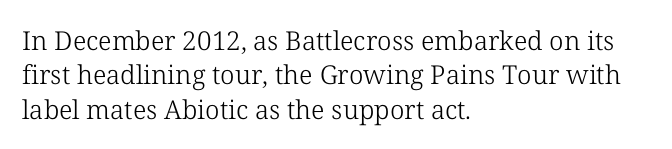
The image shows 26 px text type, upright; set left-aligned, normal line spacing (1.32x), normal letter spacing, not underlined.
